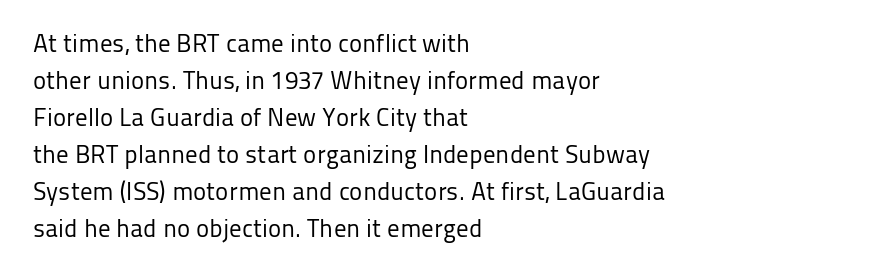
A typesetter would call this leading conventional body-copy spacing. Descender tails drop into unmarked territory. Visually the block forms a straight wall on the left and a jagged coastline on the right. Do the letters lean? They stand straight.
